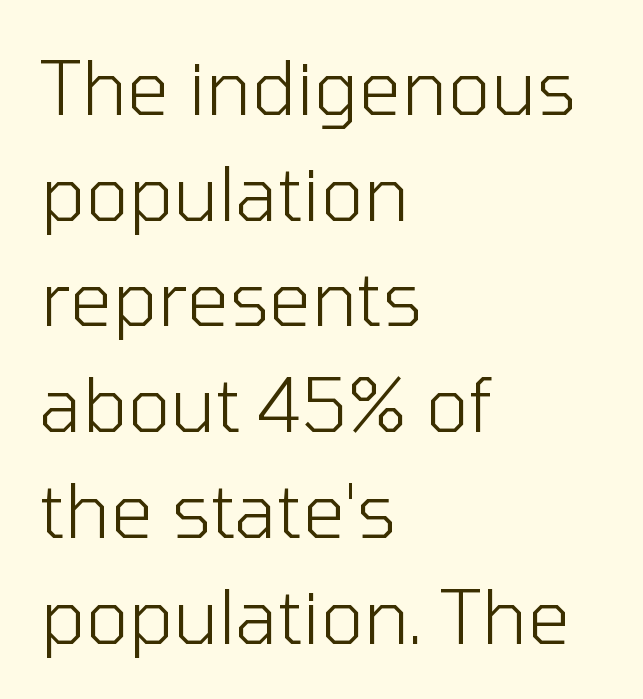
{"serif": "no", "italic": "no", "bold": "no", "weight": "light", "width": "normal", "stroke_contrast": "low", "x_height": "medium", "monospaced": "no", "underline": "no", "align": "left", "line_spacing": "normal", "line_spacing_ratio": 1.41, "letter_spacing": "normal", "letter_spacing_em": 0.0, "glyph_px": 75}
